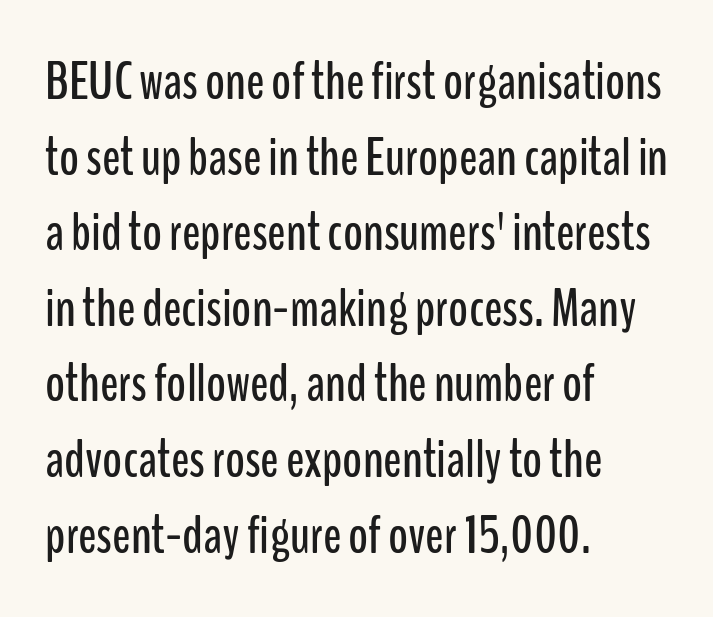
{"serif": "no", "italic": "no", "width": "condensed", "stroke_contrast": "low", "x_height": "medium", "monospaced": "no", "underline": "no", "align": "left", "line_spacing": "normal", "line_spacing_ratio": 1.4, "letter_spacing": "normal", "letter_spacing_em": 0.0, "glyph_px": 54}
